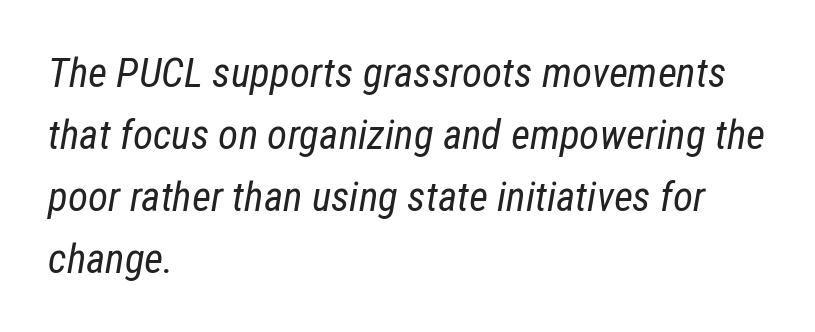
Caption: standard tracking, unaltered. This sample has the flowing, uneven cadence of proportional lettering. Horizontally, the lines are justified to the leading edge only. In terms of leading, this rendering sits right in the middle. The axis of the letterforms is tilted away from vertical. Caption: face not bold, strokes unweighted.
